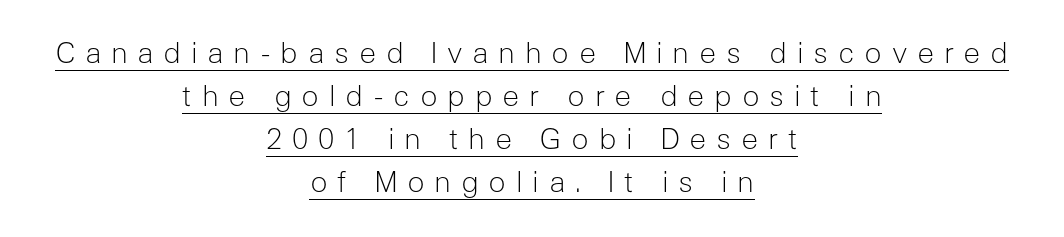
Short note: letters widely spaced. These lines are composed in type without serifs. Stems and bowls with no extra thickness — not bold. The axis of the letterforms is exactly vertical. Is there much room between lines? A standard amount, neither cramped nor airy. The letters advance in unequal steps, a hallmark of proportional type.
